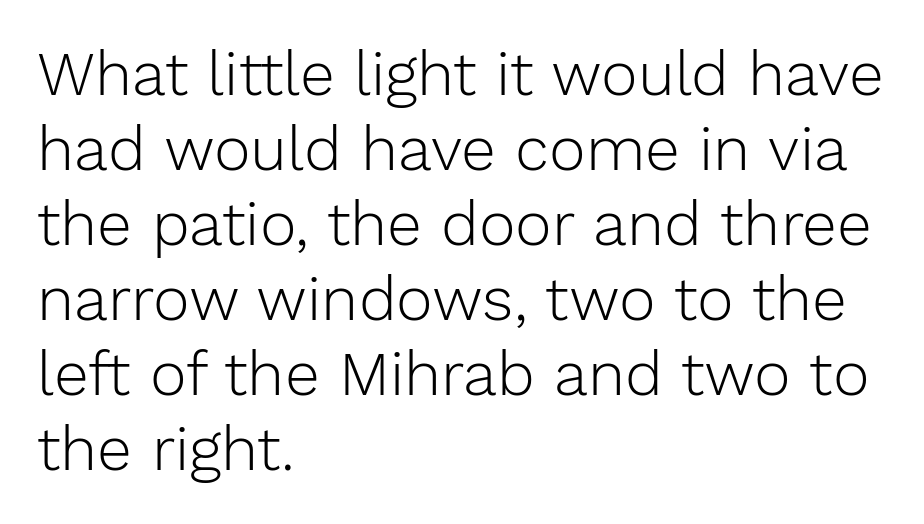
The image shows 62 px light sans-serif type, upright; set left-aligned, line spacing 1.21x, normal letter spacing, not underlined; low stroke contrast and a medium x-height.
